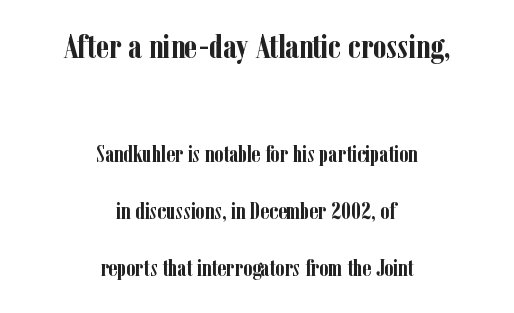
This is heavy type, rendered in bold. These lines are composed in type with serifs. Beneath every word, the page is bare. You could not count columns in this text — the font is proportionally spaced. Observe the ordinary spacing: letters are neighbours, not strangers.
